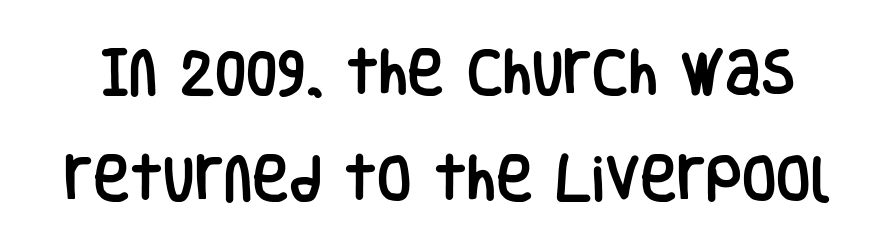
The image shows 50 px condensed sans-serif type, upright; set loose line spacing (2.12x), normal letter spacing, not underlined; low stroke contrast and a large x-height.
